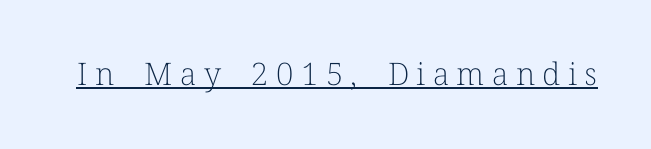
Typographically, this falls in the serif category. Look at the tracking — it's clearly loosened, letters drifting apart. Unbolded letterforms with no extra heft. The rendering uses natural spacing where letterforms have individual widths.
